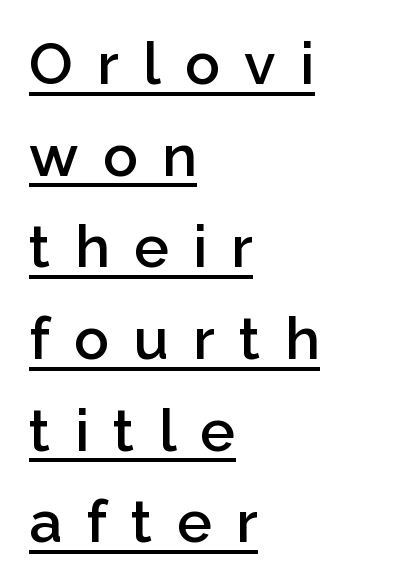
Q: Is the text bold? A: Semi-bold.
Q: Is the text italic (slanted)? A: No, it is upright.
Q: Is the typeface a serif or a sans-serif typeface? A: Sans-serif.
Q: Is the text underlined? A: Yes.
Q: How is the paragraph aligned? A: Left-aligned.
Q: Is the spacing between letters normal or unusually wide? A: Unusually wide.
Q: Is the spacing between lines tight, normal or loose? A: Normal.
Q: Width (condensed, normal, or wide)? A: Normal.
Q: Stroke contrast? A: Low.
Q: x-height? A: Medium.
Q: Monospaced? A: No.
